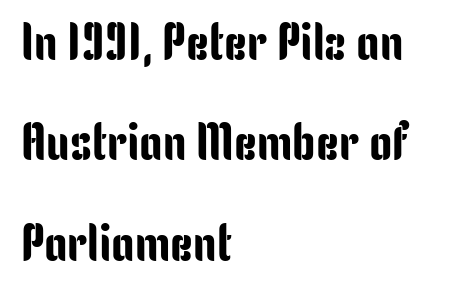
Q: Is the text italic (slanted)? A: No, it is upright.
Q: Is the typeface a serif or a sans-serif typeface? A: Sans-serif.
Q: Is the text underlined? A: No.
Q: How is the paragraph aligned? A: Left-aligned.
Q: Is the spacing between letters normal or unusually wide? A: Normal.
Q: Is the spacing between lines tight, normal or loose? A: Loose.
Q: Width (condensed, normal, or wide)? A: Condensed.
Q: Stroke contrast? A: Low.
Q: x-height? A: Medium.
Q: Monospaced? A: No.
